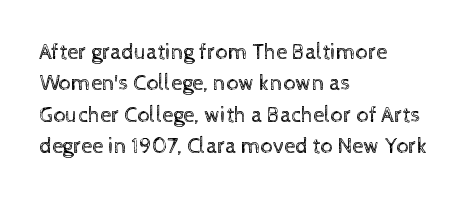
The line-height multiplier appears to be the usual default. The ragged edge is on the right, which tells us the setting is flush left. A typesetter would mark this as roman, not italic. This sample uses plain, unmodified letter spacing. No letter is thick-stroked: the sample isn't bold.
